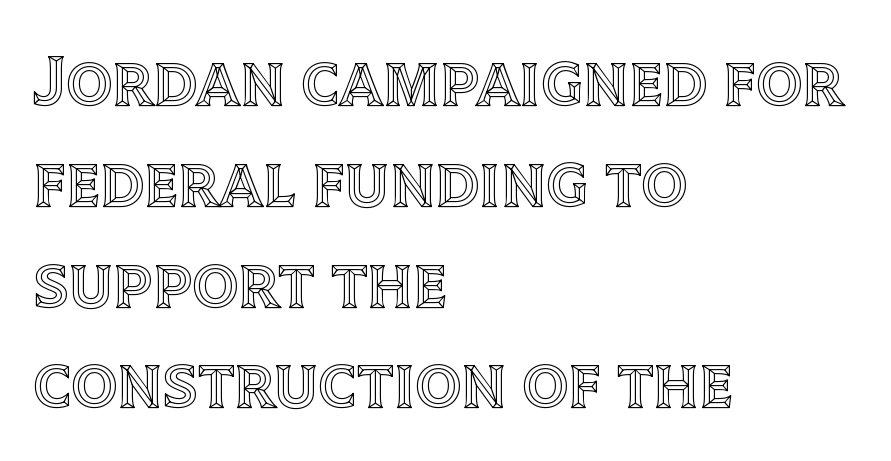
The image shows 72 px text type, upright; set left-aligned, normal line spacing (1.4x), normal letter spacing, not underlined; a large x-height.
